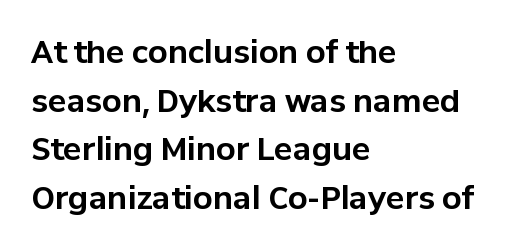
Q: Is the text bold? A: Yes.
Q: Is the text italic (slanted)? A: No, it is upright.
Q: Is the typeface a serif or a sans-serif typeface? A: Sans-serif.
Q: Is the text underlined? A: No.
Q: How is the paragraph aligned? A: Left-aligned.
Q: Is the spacing between letters normal or unusually wide? A: Normal.
Q: Is the spacing between lines tight, normal or loose? A: Normal.
Q: Width (condensed, normal, or wide)? A: Normal.
Q: Stroke contrast? A: Low.
Q: x-height? A: Medium.
Q: Monospaced? A: No.
